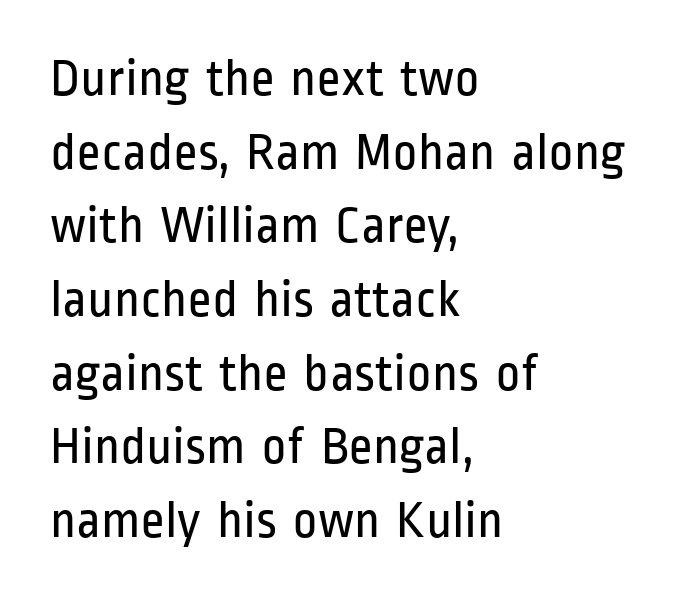
Line beginnings align vertically; line endings do not. Counters stay open thanks to moderate or lighter strokes. Beneath every word, the page is bare. The rendering uses natural spacing where letterforms have individual widths. The typeface chosen for these lines omits serifs.
